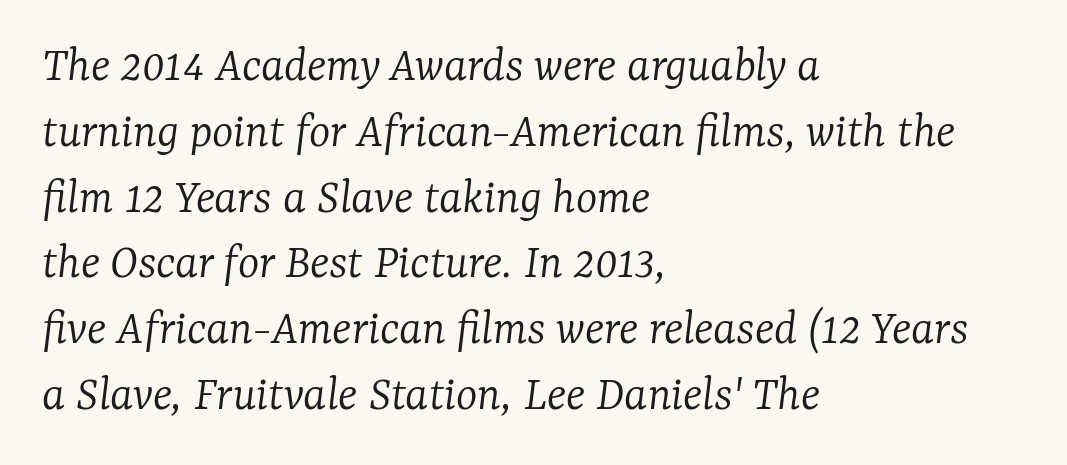
Q: Is the text bold? A: No.
Q: Is the text italic (slanted)? A: Yes, it leans right by about 7 degrees.
Q: Is the typeface a serif or a sans-serif typeface? A: Serif.
Q: Is the text underlined? A: No.
Q: How is the paragraph aligned? A: Left-aligned.
Q: Is the spacing between letters normal or unusually wide? A: Normal.
Q: Is the spacing between lines tight, normal or loose? A: Normal.
Q: Width (condensed, normal, or wide)? A: Normal.
Q: Stroke contrast? A: Low.
Q: x-height? A: Medium.
Q: Monospaced? A: No.
